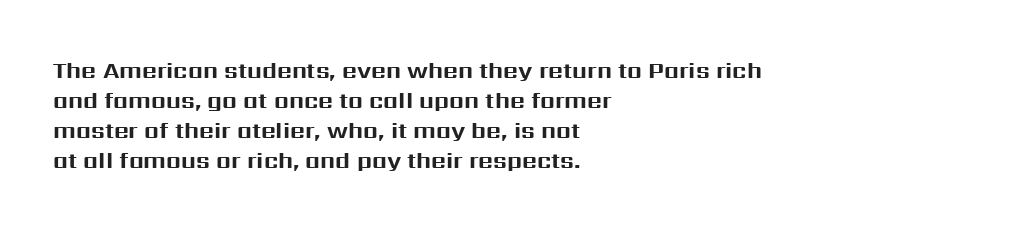
Q: Is the text bold? A: Yes.
Q: Is the text italic (slanted)? A: No, it is upright.
Q: Is the text underlined? A: No.
Q: How is the paragraph aligned? A: Left-aligned.
Q: Is the spacing between letters normal or unusually wide? A: Normal.
Q: Is the spacing between lines tight, normal or loose? A: Normal.
